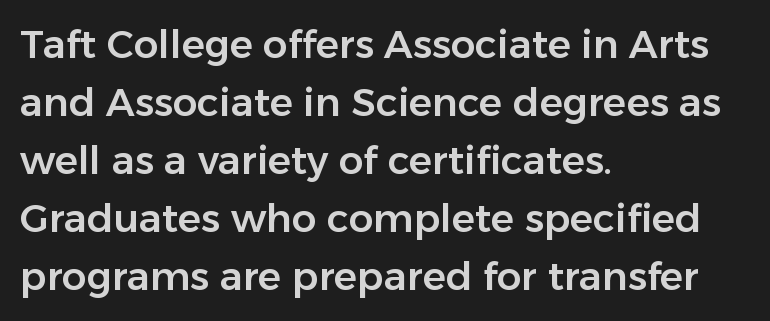
Q: Is the text italic (slanted)? A: No, it is upright.
Q: Is the typeface a serif or a sans-serif typeface? A: Sans-serif.
Q: Is the text underlined? A: No.
Q: How is the paragraph aligned? A: Left-aligned.
Q: Is the spacing between letters normal or unusually wide? A: Normal.
Q: Is the spacing between lines tight, normal or loose? A: Normal.
Q: Width (condensed, normal, or wide)? A: Normal.
Q: Stroke contrast? A: Low.
Q: x-height? A: Medium.
Q: Monospaced? A: No.
